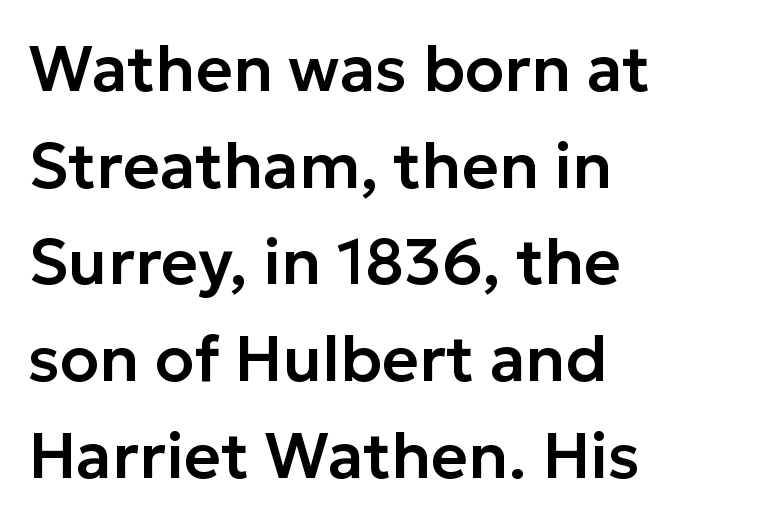
Regular leading. The gaps between neighbouring characters are ordinary and unremarkable. Grotesque or geometric, the face here clearly has no serifs. A typesetter would call this proportional, since set widths differ per character.
